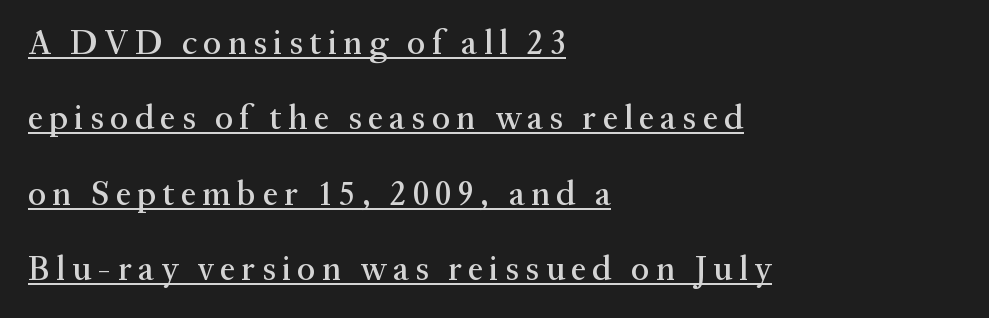
One glance says open: line gaps are wider than usual. Each letter keeps its own natural width here, so spacing adapts to shape. The rag falls on the right side of this text block. This is underlined copy, the kind a proofreader might mark for attention. A typesetter would label this face a serif. You can tell it's not italic because the verticals are truly vertical.
